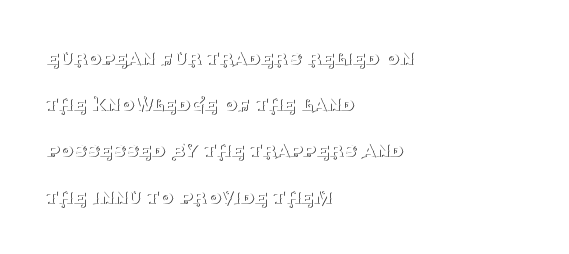
The space beneath each line is pristine and unruled. Italic? Not at all — the glyphs are vertical. The rag falls on the right side of this text block. Default kerning and tracking; the words read as compact shapes. The rendering uses a large line-height, opening up the rows. The font sits on the lighter half of the weight spectrum, regular included.
